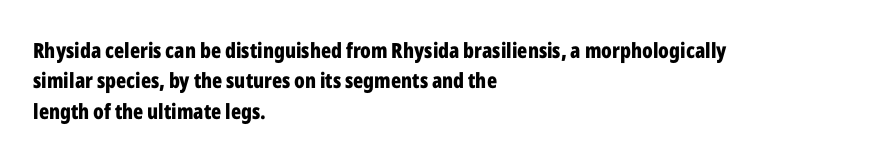
Q: Is the text bold? A: Yes.
Q: Is the text italic (slanted)? A: No, it is upright.
Q: Is the text underlined? A: No.
Q: How is the paragraph aligned? A: Left-aligned.
Q: Is the spacing between letters normal or unusually wide? A: Normal.
Q: Is the spacing between lines tight, normal or loose? A: Normal.
